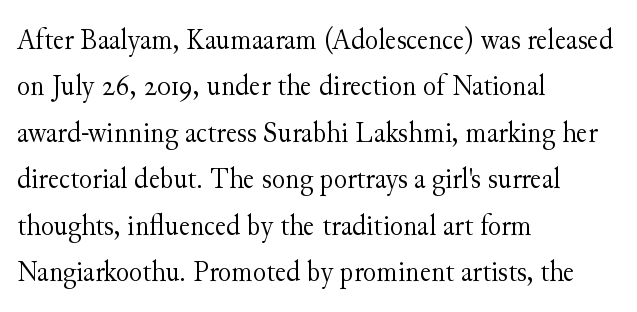
{"serif": "yes", "italic": "no", "bold": "no", "weight": "light", "width": "normal", "stroke_contrast": "medium", "x_height": "small", "monospaced": "no", "underline": "no", "align": "left", "line_spacing": "normal", "line_spacing_ratio": 1.5, "letter_spacing": "normal", "letter_spacing_em": 0.0, "glyph_px": 31}
